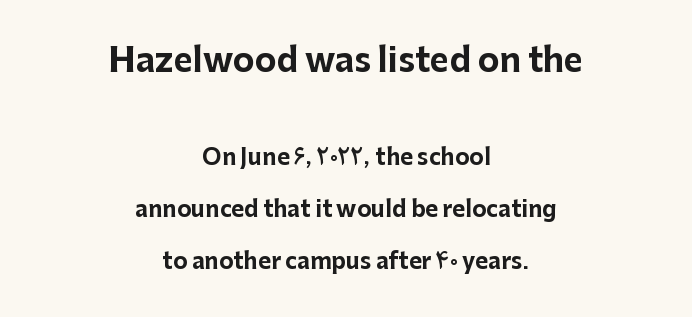
Q: Is the text bold? A: Yes.
Q: Is the text italic (slanted)? A: No, it is upright.
Q: Is the typeface a serif or a sans-serif typeface? A: Sans-serif.
Q: Is the text underlined? A: No.
Q: How is the paragraph aligned? A: Centered.
Q: Is the spacing between letters normal or unusually wide? A: Normal.
Q: Is the spacing between lines tight, normal or loose? A: Loose.
Q: Which block of text is set in a larger size, the first (top) or the second (bottom)? A: The first (top) one.
Q: Width (condensed, normal, or wide)? A: Normal.
Q: Stroke contrast? A: Low.
Q: x-height? A: Medium.
Q: Monospaced? A: No.
